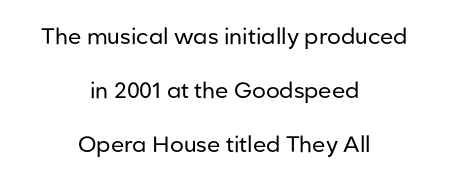
Q: Is the text bold? A: No.
Q: Is the text italic (slanted)? A: No, it is upright.
Q: Is the text underlined? A: No.
Q: How is the paragraph aligned? A: Centered.
Q: Is the spacing between letters normal or unusually wide? A: Normal.
Q: Is the spacing between lines tight, normal or loose? A: Loose.
